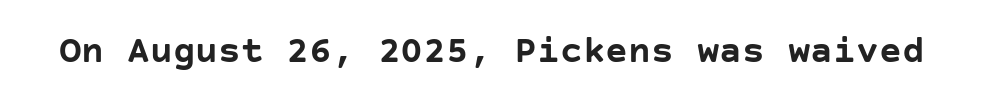
The image shows 38 px semibold sans-serif type, upright; set normal letter spacing, not underlined; low stroke contrast and a large x-height.
